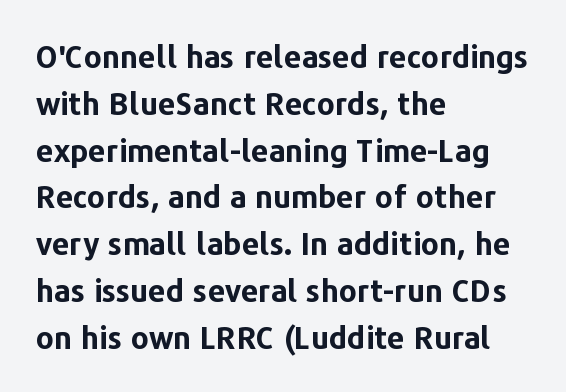
The image shows 31 px bold sans-serif type, upright; set left-aligned, normal line spacing (1.51x), normal letter spacing, not underlined; low stroke contrast and a medium x-height.
